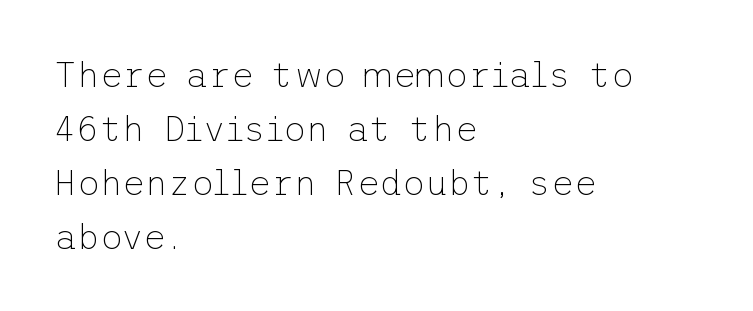
{"serif": "no", "italic": "no", "bold": "no", "weight": "thin", "width": "normal", "stroke_contrast": "low", "x_height": "medium", "underline": "no", "align": "left", "line_spacing": "normal", "line_spacing_ratio": 1.54, "letter_spacing": "normal", "letter_spacing_em": 0.0, "glyph_px": 35}
